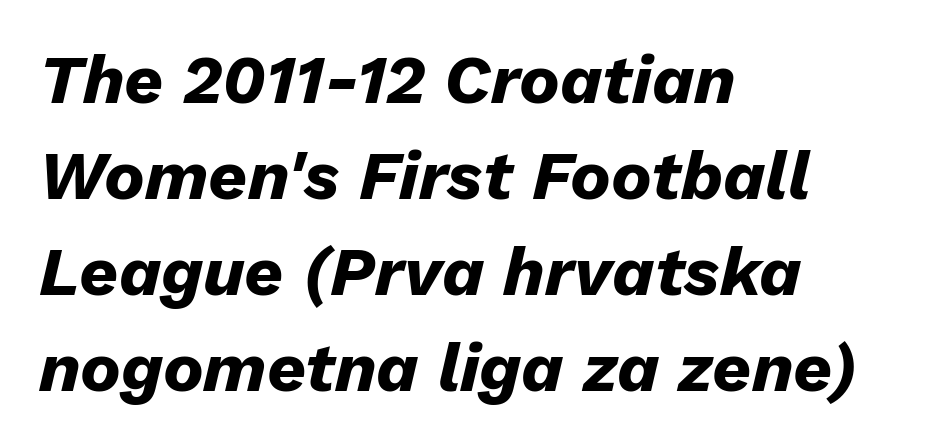
Q: Is the text bold? A: Yes.
Q: Is the text italic (slanted)? A: Yes, it leans right by about 13 degrees.
Q: Is the text underlined? A: No.
Q: How is the paragraph aligned? A: Left-aligned.
Q: Is the spacing between letters normal or unusually wide? A: Normal.
Q: Is the spacing between lines tight, normal or loose? A: Normal.
Q: Width (condensed, normal, or wide)? A: Normal.
Q: Stroke contrast? A: Low.
Q: x-height? A: Medium.
Q: Monospaced? A: No.
